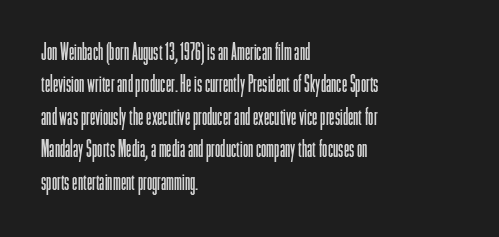
{"italic": "no", "bold": "no", "underline": "no", "align": "left", "line_spacing": "normal", "line_spacing_ratio": 1.35, "letter_spacing": "normal", "letter_spacing_em": 0.0, "glyph_px": 24}
